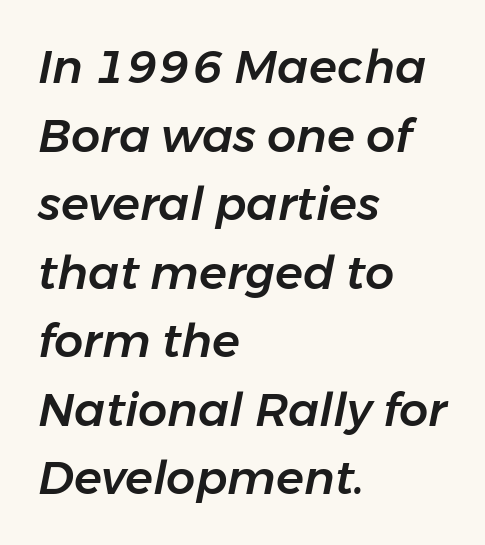
Do the characters align in a grid? No, the font is proportional. Teacher's note: observe the even left margin — that is flush-left alignment. Looking at the ascenders, they clearly lean. Descenders are the only things crossing below the line. The rendering uses a moderate line-height, typical for paragraphs. Does extra space separate the letters? No, they use regular spacing.
